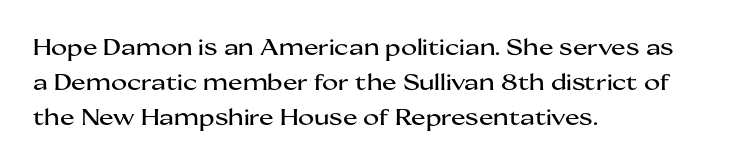
The letters stand straight up with perfectly vertical stems. The strip under each line holds only bare page. Each new line begins a customary step beneath the previous one. Inter-character spacing is left at the font's built-in metrics. The paragraph shown leans on its left margin.
